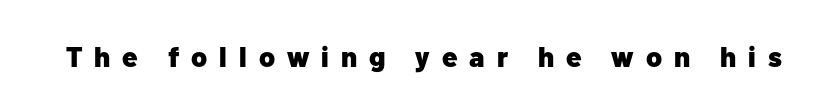
This rendering widens character spacing well past its baseline value. Is the type bold? Yes — the strokes are clearly thick and heavy. This rendering features lettering with no underline. If you drew a line through each stem, it would be perfectly vertical. Each letter keeps its own natural width here, so spacing adapts to shape.
